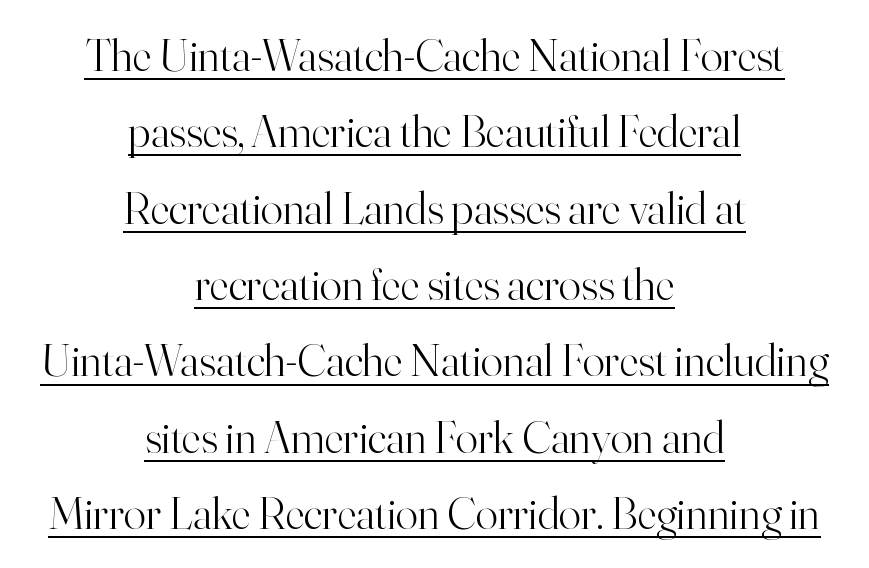
The passage shown is underscored from start to finish. Varying glyph widths throughout — classic text-font behaviour. The characters are drawn with everyday or finer stroke widths. The face used here is seriffed, in the tradition of book romans.
